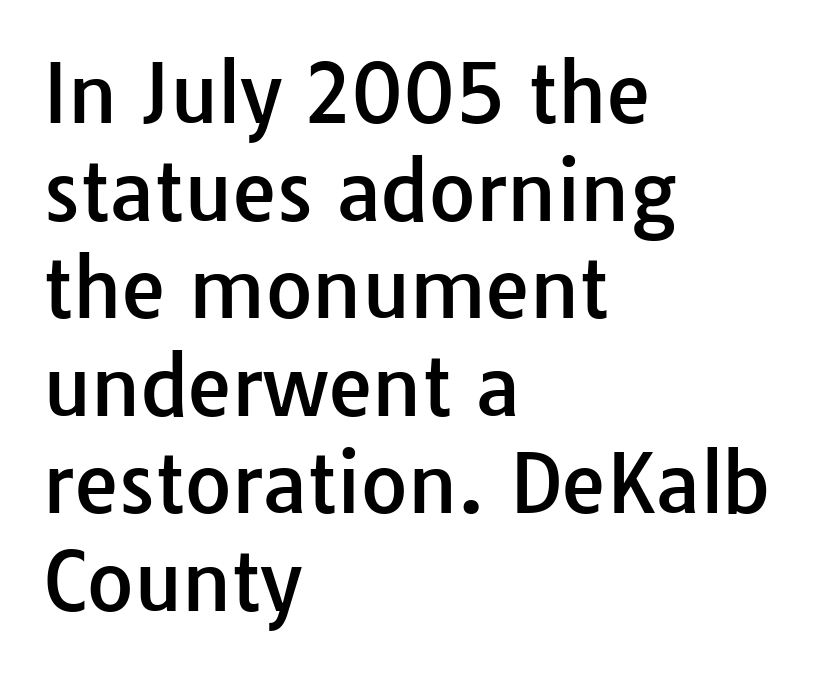
Type without underlining. A student would call this left alignment; a typographer would say flush left, rag right. The letters carry no serifs — their stems end cleanly without finishing strokes. The letters stand upright; this is a roman face. You could not count columns in this text — the font is proportionally spaced.
